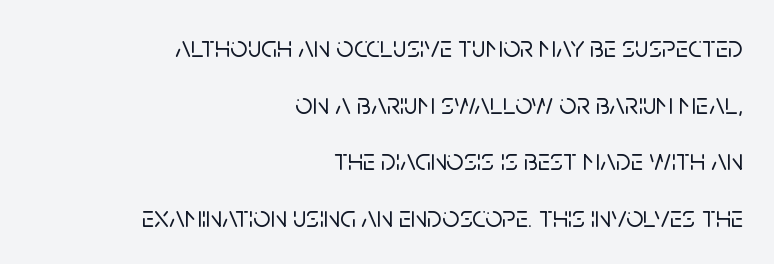
Q: Is the text italic (slanted)? A: No, it is upright.
Q: Is the typeface a serif or a sans-serif typeface? A: Sans-serif.
Q: Is the text underlined? A: No.
Q: How is the paragraph aligned? A: Right-aligned.
Q: Is the spacing between letters normal or unusually wide? A: Normal.
Q: Width (condensed, normal, or wide)? A: Normal.
Q: Stroke contrast? A: Low.
Q: x-height? A: Large.
Q: Monospaced? A: No.
